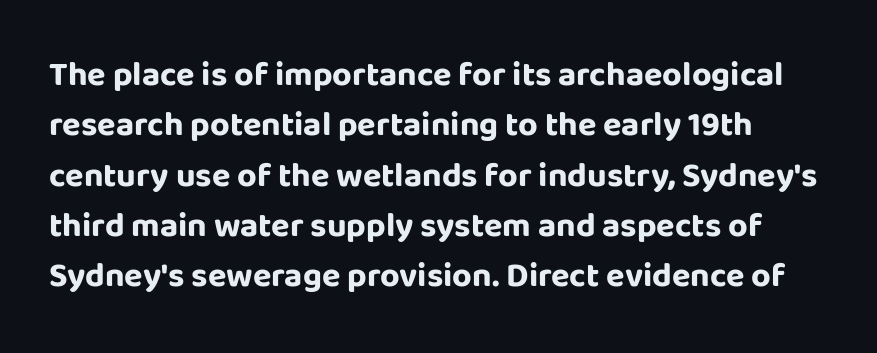
{"serif": "no", "italic": "no", "bold": "yes", "weight": "bold", "width": "normal", "stroke_contrast": "low", "x_height": "large", "monospaced": "no", "underline": "no", "line_spacing": "normal", "line_spacing_ratio": 1.48, "letter_spacing": "normal", "letter_spacing_em": 0.0, "glyph_px": 34}
